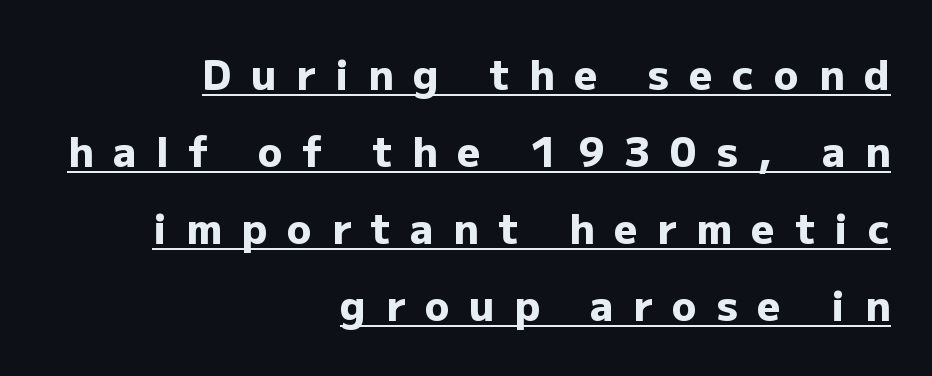
{"serif": "no", "italic": "no", "bold": "yes", "weight": "heavy", "width": "normal", "stroke_contrast": "low", "x_height": "medium", "monospaced": "no", "underline": "yes", "align": "right", "line_spacing_ratio": 1.88, "letter_spacing": "wide", "letter_spacing_em": 0.48, "glyph_px": 41}
